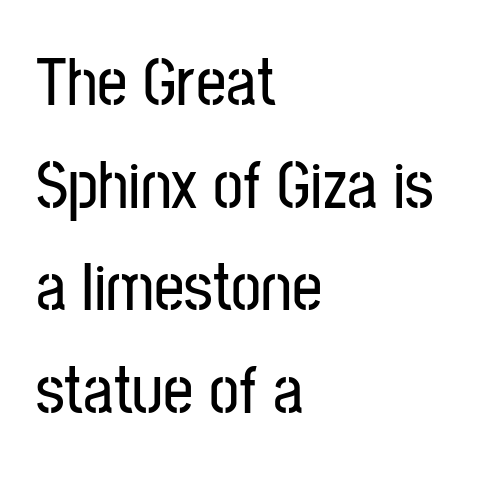
The image shows 67 px condensed sans-serif type, upright; set left-aligned, normal line spacing (1.53x), normal letter spacing, not underlined; low stroke contrast and a medium x-height.
